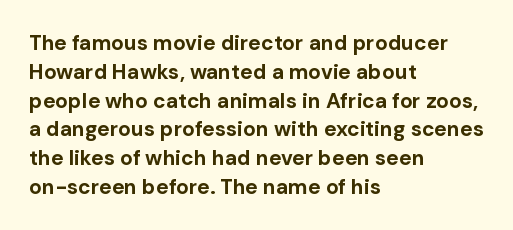
The image shows 21 px bold type, upright; set left-aligned, normal line spacing (1.37x), normal letter spacing, not underlined.
